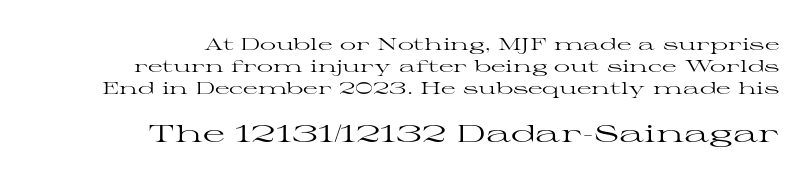
Short and long lines alike share a common ending point at right. Quick note: not italic, upright. The baseline area is clear. The letters in the lower block stand taller than those in the block above.
